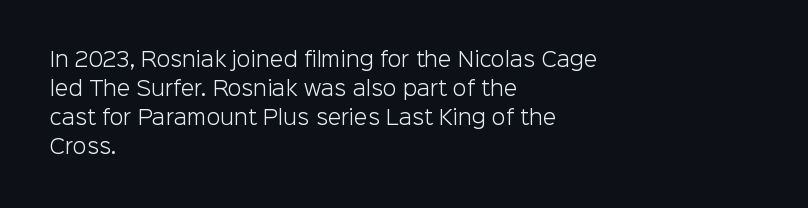
Q: Is the text bold? A: No.
Q: Is the text italic (slanted)? A: No, it is upright.
Q: Is the text underlined? A: No.
Q: How is the paragraph aligned? A: Left-aligned.
Q: Is the spacing between letters normal or unusually wide? A: Normal.
Q: Is the spacing between lines tight, normal or loose? A: Normal.
